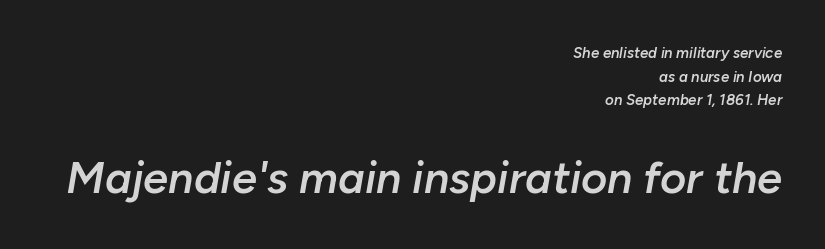
In this sample the second text group is rendered at the bigger scale. You could not count columns in this text — the font is proportionally spaced. Letter spacing: default. Nobody drew a line under any word here. The typesetter chose a ragged-left arrangement here. Tall strokes in this sample are angled rather than plumb.
